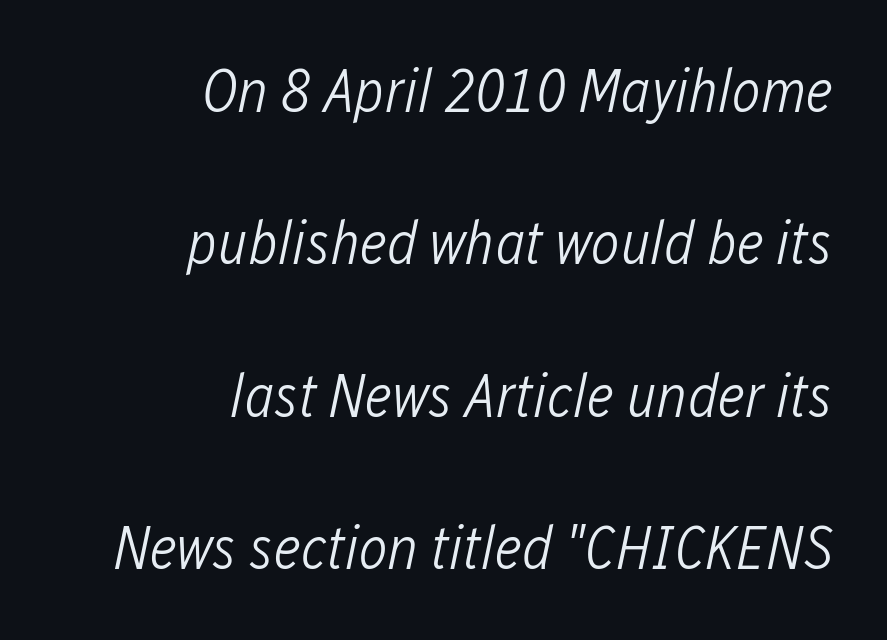
Q: Is the text bold? A: No.
Q: Is the text italic (slanted)? A: Yes, it leans right by about 12 degrees.
Q: Is the text underlined? A: No.
Q: How is the paragraph aligned? A: Right-aligned.
Q: Is the spacing between letters normal or unusually wide? A: Normal.
Q: Is the spacing between lines tight, normal or loose? A: Loose.
Q: Width (condensed, normal, or wide)? A: Condensed.
Q: Stroke contrast? A: Low.
Q: x-height? A: Medium.
Q: Monospaced? A: No.
